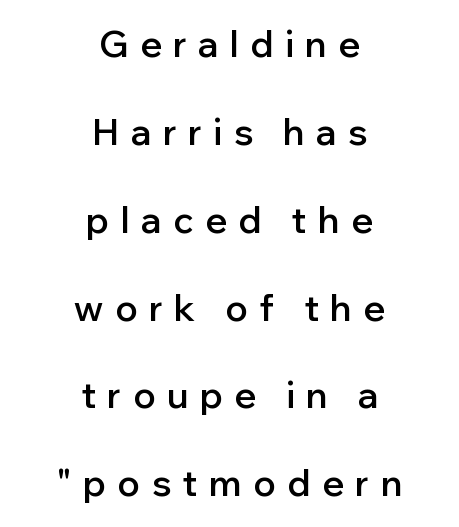
Q: Is the text bold? A: Semi-bold.
Q: Is the text italic (slanted)? A: No, it is upright.
Q: Is the typeface a serif or a sans-serif typeface? A: Sans-serif.
Q: Is the text underlined? A: No.
Q: How is the paragraph aligned? A: Centered.
Q: Is the spacing between letters normal or unusually wide? A: Unusually wide.
Q: Is the spacing between lines tight, normal or loose? A: Loose.
Q: Width (condensed, normal, or wide)? A: Normal.
Q: Stroke contrast? A: Low.
Q: x-height? A: Medium.
Q: Monospaced? A: No.
